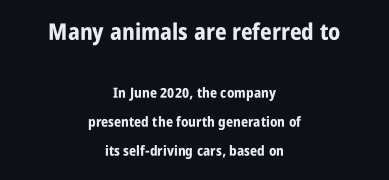
Q: Is the text bold? A: Yes.
Q: Is the text italic (slanted)? A: No, it is upright.
Q: Is the text underlined? A: No.
Q: How is the paragraph aligned? A: Centered.
Q: Is the spacing between letters normal or unusually wide? A: Normal.
Q: Is the spacing between lines tight, normal or loose? A: Loose.
Q: Which block of text is set in a larger size, the first (top) or the second (bottom)? A: The first (top) one.
